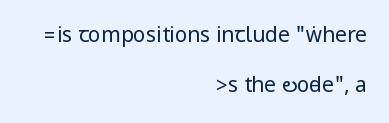
Q: Is the text bold? A: No.
Q: Is the text italic (slanted)? A: No, it is upright.
Q: Is the text underlined? A: No.
Q: How is the paragraph aligned? A: Right-aligned.
Q: Is the spacing between letters normal or unusually wide? A: Normal.
Q: Is the spacing between lines tight, normal or loose? A: Loose.
